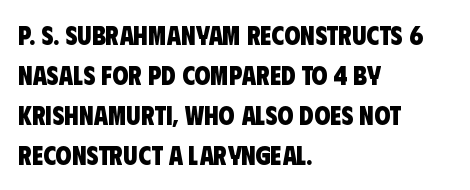
Q: Is the text bold? A: Yes.
Q: Is the text underlined? A: No.
Q: How is the paragraph aligned? A: Left-aligned.
Q: Is the spacing between letters normal or unusually wide? A: Normal.
Q: Is the spacing between lines tight, normal or loose? A: Normal.
